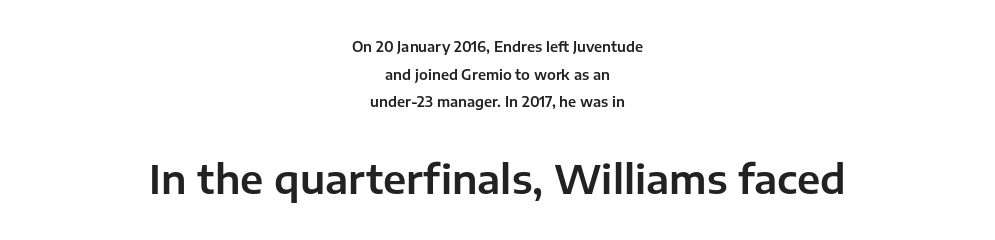
Q: Is the text italic (slanted)? A: No, it is upright.
Q: Is the typeface a serif or a sans-serif typeface? A: Sans-serif.
Q: Is the text underlined? A: No.
Q: How is the paragraph aligned? A: Centered.
Q: Is the spacing between letters normal or unusually wide? A: Normal.
Q: Is the spacing between lines tight, normal or loose? A: Loose.
Q: Which block of text is set in a larger size, the first (top) or the second (bottom)? A: The second (bottom) one.
Q: Width (condensed, normal, or wide)? A: Normal.
Q: Stroke contrast? A: Low.
Q: x-height? A: Medium.
Q: Monospaced? A: No.
